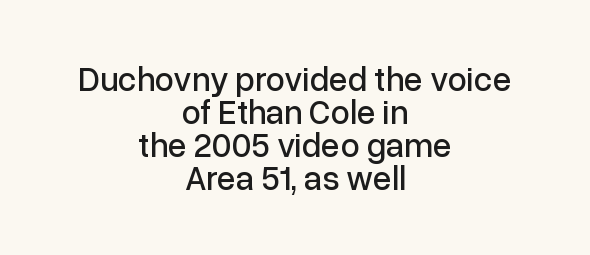
The rendering keeps characters at their native spacing. Grotesque or geometric, the face here clearly has no serifs. You could not count columns in this text — the font is proportionally spaced. The line-height multiplier appears low, near solid setting.
